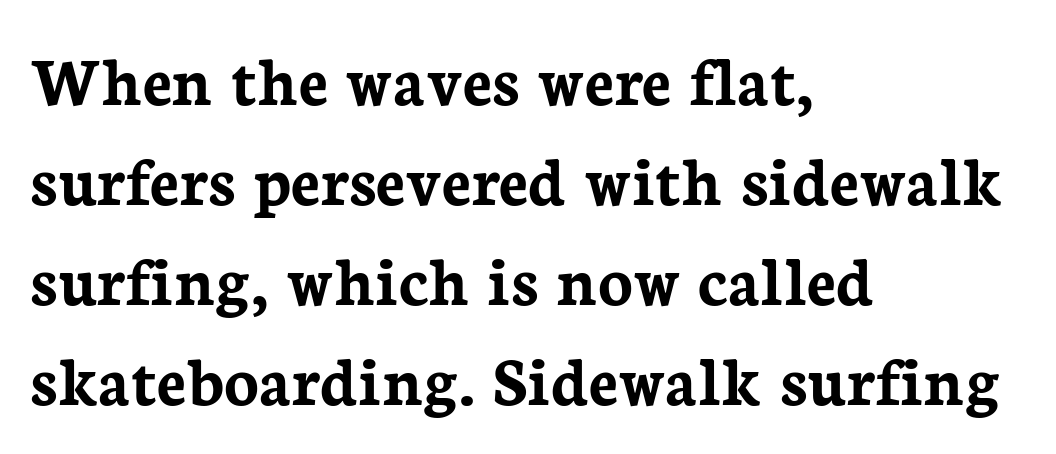
The letters are bold, with thick, heavy strokes. Is the block centered? No — it sits flush against the left margin. Does extra space separate the letters? No, they use regular spacing. The designer went with a serif here, giving each stem small feet. Each new line begins a customary step beneath the previous one. Notice how the stems are strictly vertical — no italics here.
